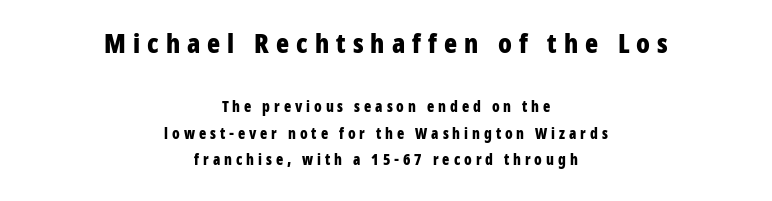
Notice how the passage keeps no hard edge, just a central spine. When letters stand straight like this, we call the style roman or upright. Students, this is bold: see how much ink each stroke carries. If you squint, the top block still reads clearly — it's the larger of the two. This rendering features lettering with no underline. You could only call the tracking loose — the letters float apart.
